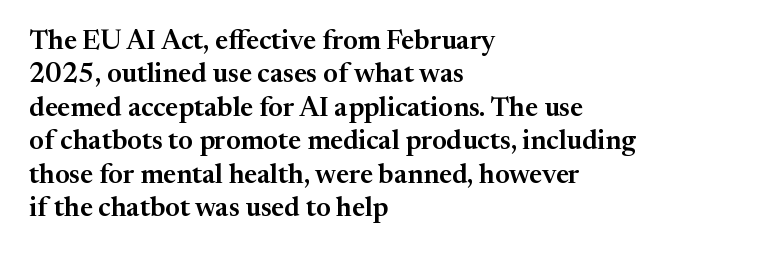
{"italic": "no", "underline": "no", "align": "left", "line_spacing_ratio": 1.24, "letter_spacing": "normal", "letter_spacing_em": 0.0, "glyph_px": 27}
